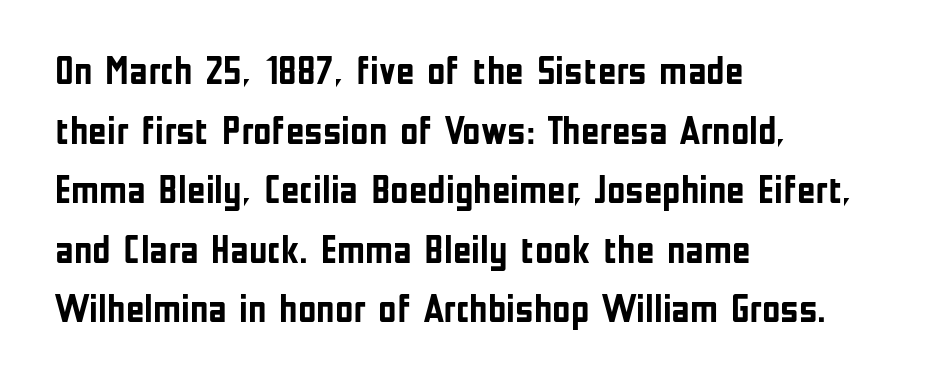
{"serif": "no", "italic": "no", "bold": "yes", "weight": "semibold", "width": "condensed", "stroke_contrast": "low", "x_height": "medium", "monospaced": "no", "underline": "no", "align": "left", "line_spacing": "normal", "line_spacing_ratio": 1.49, "letter_spacing": "normal", "letter_spacing_em": 0.0, "glyph_px": 40}
